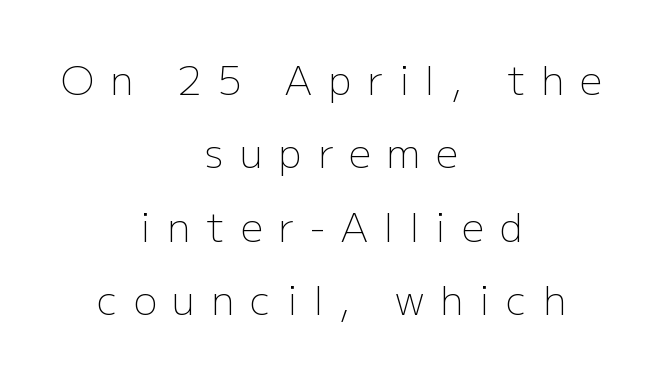
{"serif": "no", "italic": "no", "bold": "no", "weight": "light", "width": "normal", "stroke_contrast": "low", "x_height": "medium", "monospaced": "no", "underline": "no", "align": "center", "line_spacing_ratio": 1.88, "letter_spacing": "wide", "letter_spacing_em": 0.41, "glyph_px": 39}
